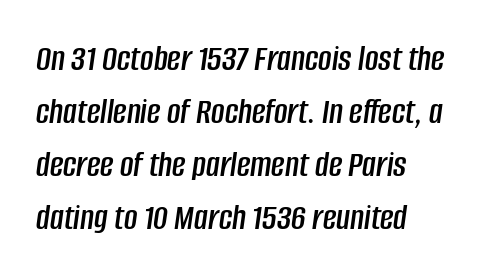
The image shows 37 px condensed type, italic (leaning right); set left-aligned, normal line spacing (1.43x), normal letter spacing, not underlined; low stroke contrast and a large x-height.
